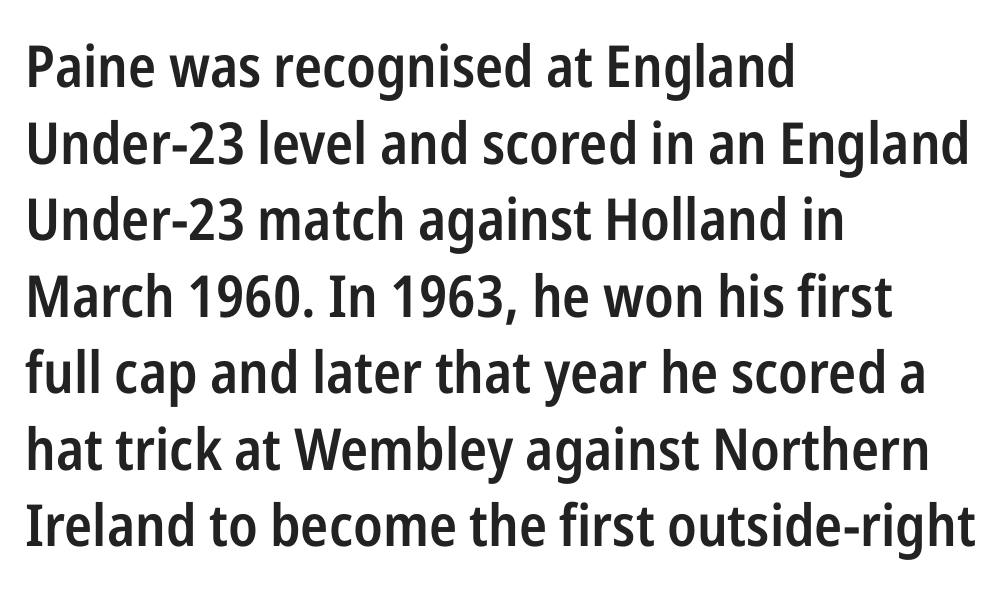
Q: Is the text bold? A: Semi-bold.
Q: Is the text italic (slanted)? A: No, it is upright.
Q: Is the typeface a serif or a sans-serif typeface? A: Sans-serif.
Q: Is the text underlined? A: No.
Q: How is the paragraph aligned? A: Left-aligned.
Q: Is the spacing between letters normal or unusually wide? A: Normal.
Q: Is the spacing between lines tight, normal or loose? A: Normal.
Q: Width (condensed, normal, or wide)? A: Condensed.
Q: Stroke contrast? A: Low.
Q: x-height? A: Medium.
Q: Monospaced? A: No.
